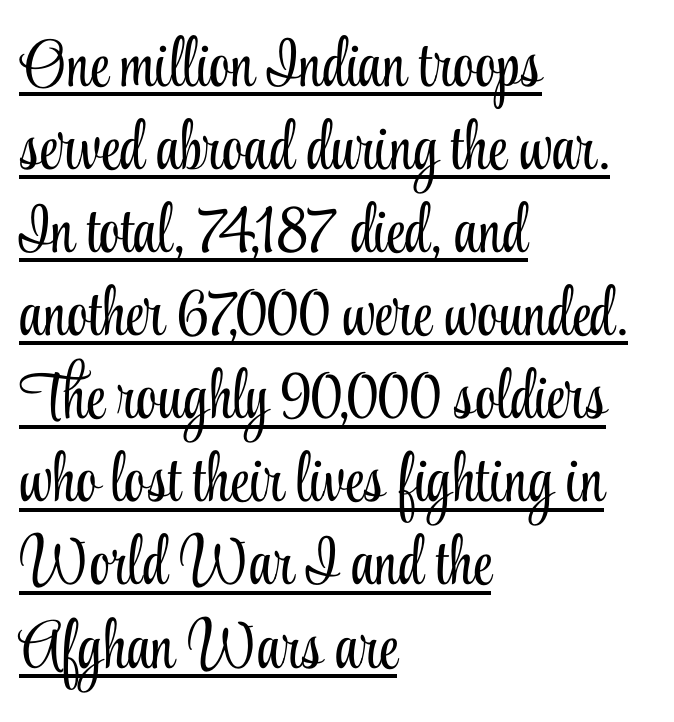
The image shows 67 px light, condensed serif type; set left-aligned, line spacing 1.24x, normal letter spacing, underlined; low stroke contrast and a small x-height.
